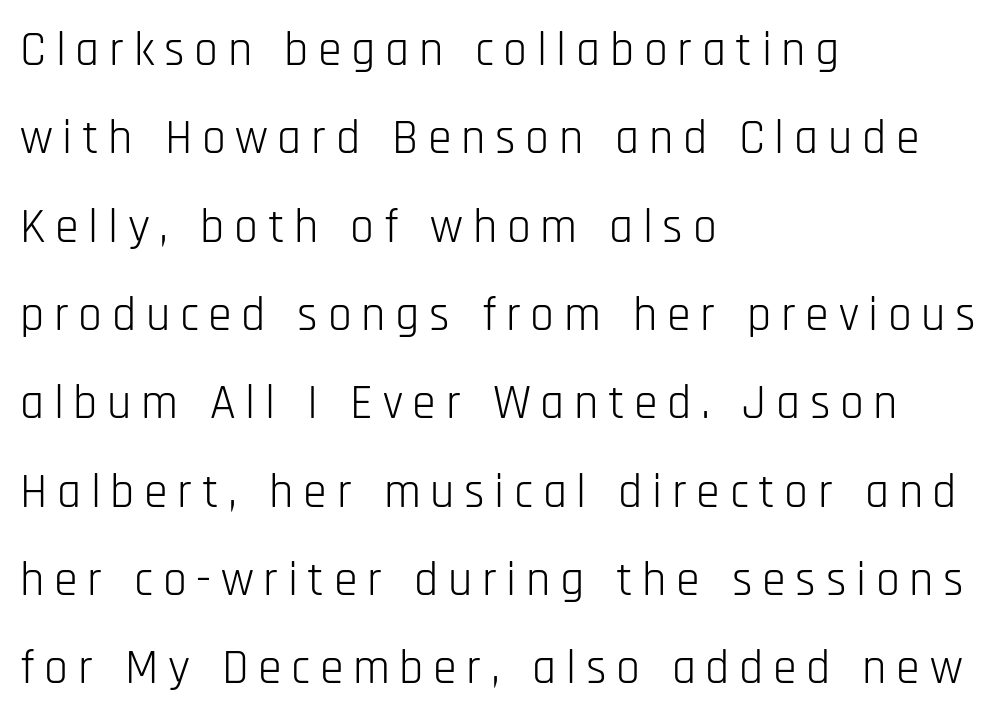
Italic? Not at all — the glyphs are vertical. This is not heavy type; no bold has been used. The lines in this sample share a left origin and differ only in where they stop. Between one letter and the next there's a generous, obvious gap. The strip under each line holds only bare page.
